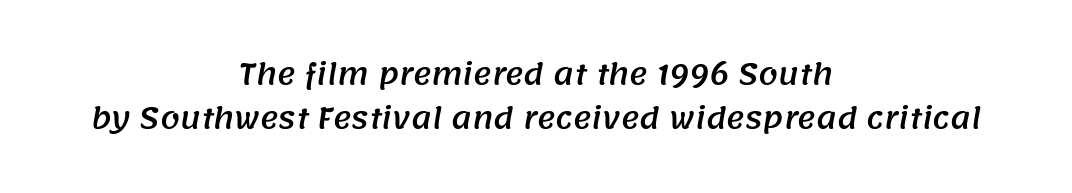
Normally led — the rows are evenly, conventionally spaced. If you folded the block vertically in half, each line would mirror itself in length. This sample has the flowing, uneven cadence of proportional lettering. Unlike a traditional serif, this face leaves its strokes unadorned.
